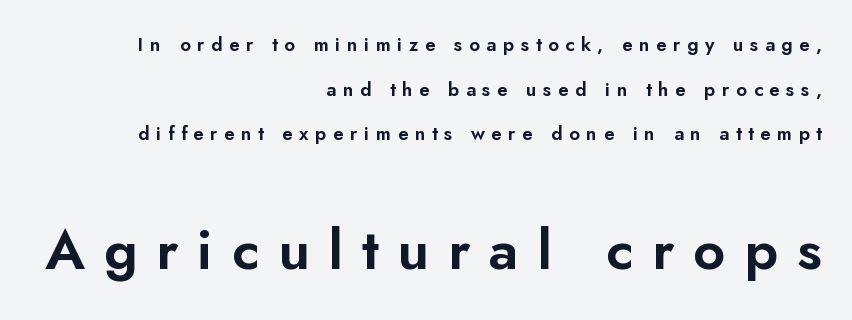
{"serif": "no", "italic": "no", "width": "normal", "stroke_contrast": "low", "x_height": "small", "monospaced": "no", "underline": "no", "align": "right", "line_spacing": "loose", "line_spacing_ratio": 2.35, "letter_spacing": "wide", "letter_spacing_em": 0.34, "larger_block": "second", "size_ratio": 2.95, "glyph_px": 56}
